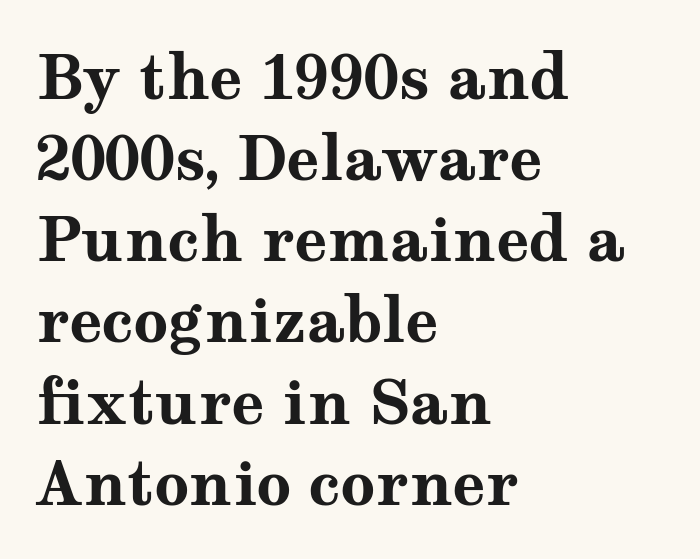
Q: Is the text bold? A: Yes.
Q: Is the text italic (slanted)? A: No, it is upright.
Q: Is the typeface a serif or a sans-serif typeface? A: Serif.
Q: Is the text underlined? A: No.
Q: How is the paragraph aligned? A: Left-aligned.
Q: Is the spacing between letters normal or unusually wide? A: Normal.
Q: Is the spacing between lines tight, normal or loose? A: Normal.
Q: Width (condensed, normal, or wide)? A: Wide.
Q: Stroke contrast? A: Medium.
Q: x-height? A: Medium.
Q: Monospaced? A: No.
